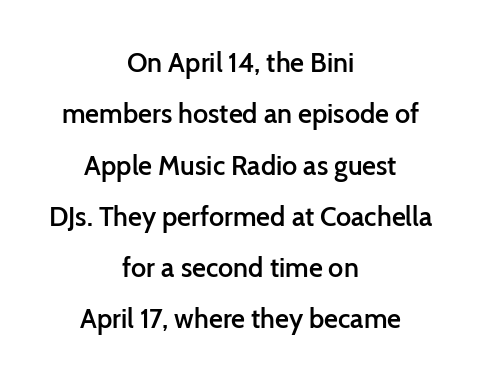
Vertical strokes here are truly vertical. Check the space under the baseline: it is left empty. The rendering keeps characters at their native spacing. Compared with an ordinary text face, these strokes are moderately heavier — a semibold. You could fit nearly another row in the gap between these rows.
